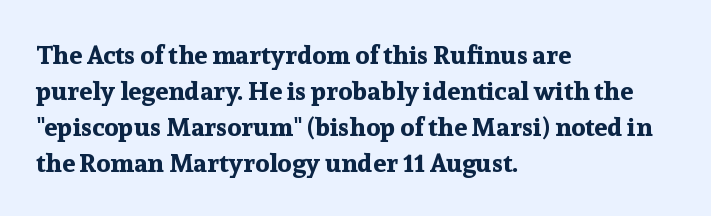
Q: Is the text bold? A: Yes.
Q: Is the text italic (slanted)? A: No, it is upright.
Q: Is the text underlined? A: No.
Q: How is the paragraph aligned? A: Left-aligned.
Q: Is the spacing between letters normal or unusually wide? A: Normal.
Q: Is the spacing between lines tight, normal or loose? A: Normal.
